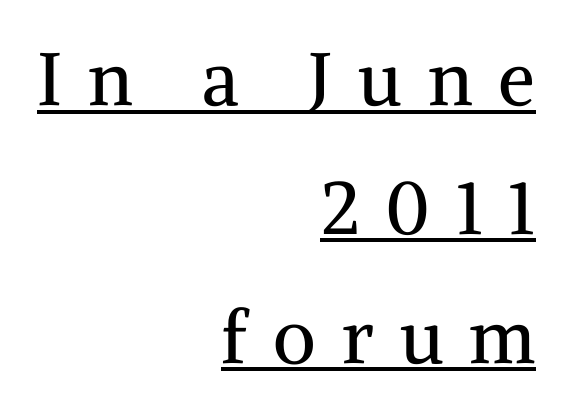
Q: Is the text bold? A: No.
Q: Is the text italic (slanted)? A: No, it is upright.
Q: Is the typeface a serif or a sans-serif typeface? A: Serif.
Q: Is the text underlined? A: Yes.
Q: How is the paragraph aligned? A: Right-aligned.
Q: Is the spacing between letters normal or unusually wide? A: Unusually wide.
Q: Width (condensed, normal, or wide)? A: Normal.
Q: Stroke contrast? A: Medium.
Q: x-height? A: Medium.
Q: Monospaced? A: No.
